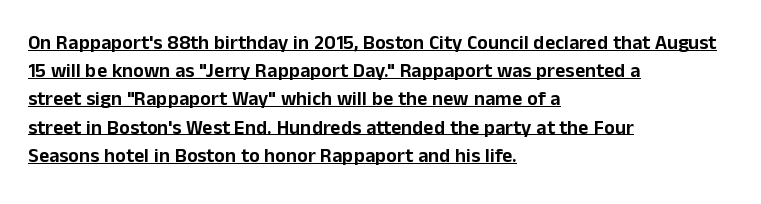
The image shows 20 px text type, upright; set left-aligned, normal line spacing (1.41x), normal letter spacing, underlined.
